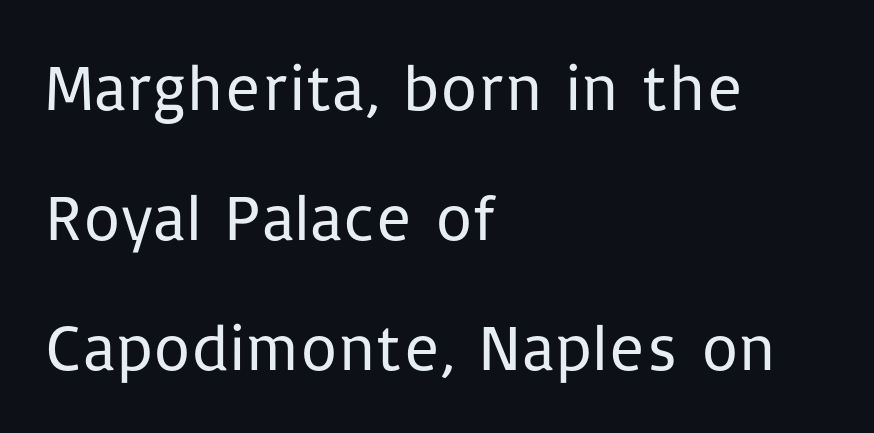
{"serif": "no", "italic": "no", "bold": "no", "weight": "regular", "width": "normal", "stroke_contrast": "low", "x_height": "medium", "monospaced": "no", "underline": "no", "align": "left", "line_spacing": "loose", "line_spacing_ratio": 2.0, "letter_spacing": "normal", "letter_spacing_em": 0.0, "glyph_px": 65}
